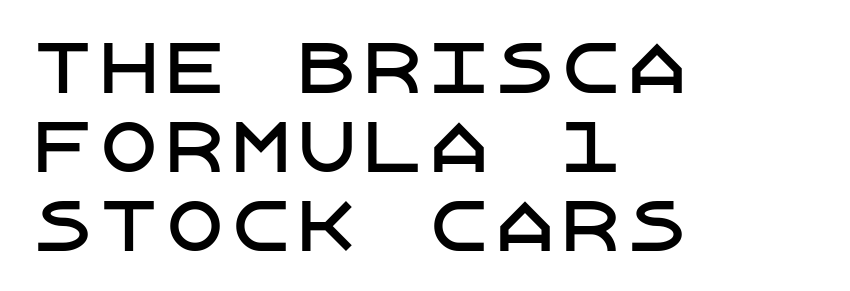
The image shows 66 px sans-serif type, upright; set left-aligned, line spacing 1.2x, normal letter spacing, not underlined; low stroke contrast and a large x-height.
